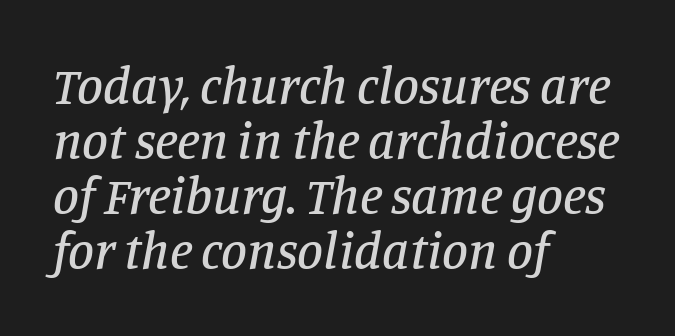
The image shows 52 px serif type, italic (leaning right); set left-aligned, tight line spacing (1.06x), normal letter spacing, not underlined; low stroke contrast and a large x-height.
